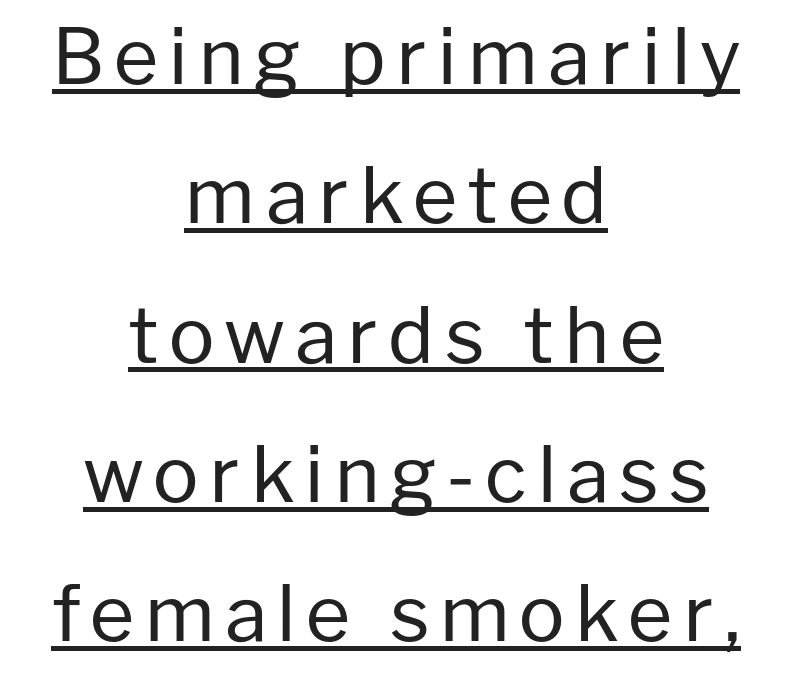
The image shows 77 px regular-weight sans-serif type, upright; set centered, line spacing 1.81x, underlined; low stroke contrast and a medium x-height.
